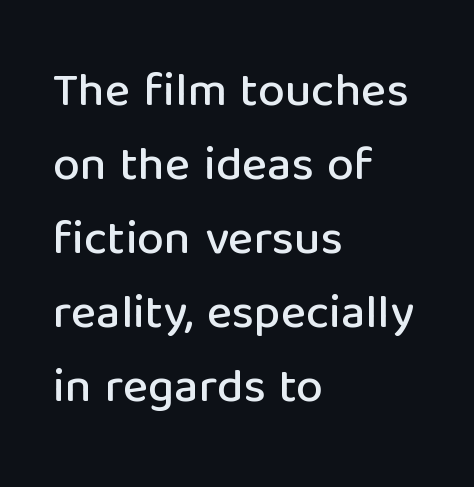
The image shows 48 px sans-serif type, upright; set left-aligned, normal line spacing (1.54x), normal letter spacing, not underlined; low stroke contrast and a medium x-height.
